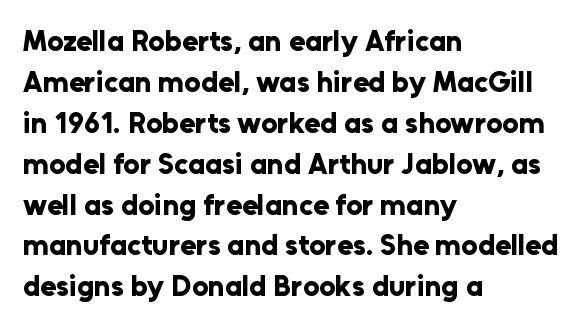
Q: Is the text bold? A: Yes.
Q: Is the text italic (slanted)? A: No, it is upright.
Q: Is the typeface a serif or a sans-serif typeface? A: Sans-serif.
Q: Is the text underlined? A: No.
Q: How is the paragraph aligned? A: Left-aligned.
Q: Is the spacing between letters normal or unusually wide? A: Normal.
Q: Is the spacing between lines tight, normal or loose? A: Normal.
Q: Width (condensed, normal, or wide)? A: Normal.
Q: Stroke contrast? A: Low.
Q: x-height? A: Medium.
Q: Monospaced? A: No.
